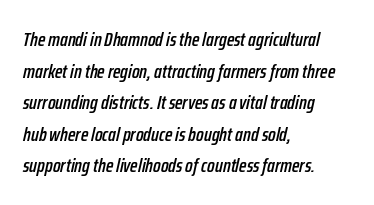
Q: Is the text italic (slanted)? A: Yes, it leans right by about 12 degrees.
Q: Is the text underlined? A: No.
Q: How is the paragraph aligned? A: Left-aligned.
Q: Is the spacing between letters normal or unusually wide? A: Normal.
Q: Is the spacing between lines tight, normal or loose? A: Normal.
